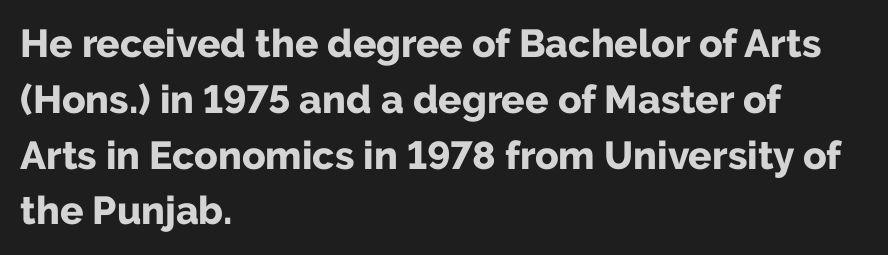
Upright lettering throughout. Reading down the block, your eye returns to a fixed left position each line. Compared with typical paragraphs, the rows here are spaced about the same. You could call the tracking neutral — neither tight nor loose. Has an underline been added? It has not.
